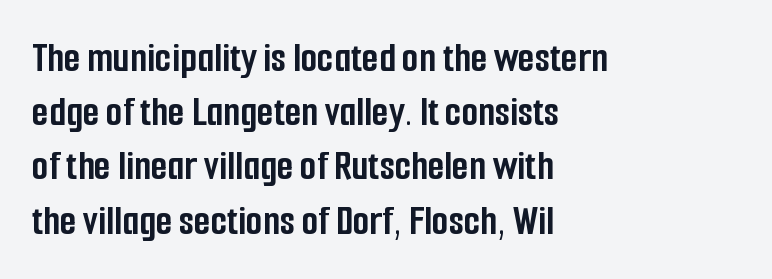
A sans-serif font was chosen for this passage. The specimen omits any rule beneath the text block's lines. Does the copy run flush right? No — it runs flush left. The strokes are fattened all the way to bold. A typesetter would call this leading conventional body-copy spacing. The letters advance in unequal steps, a hallmark of proportional type.
